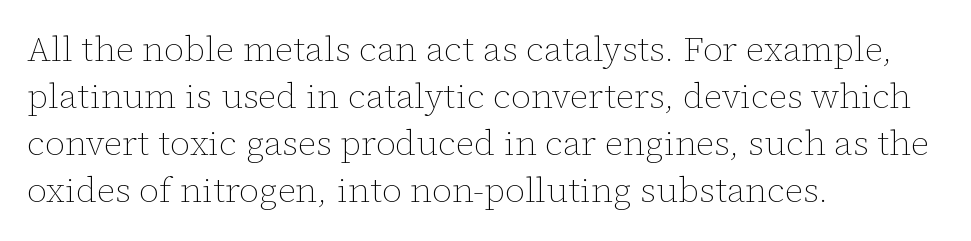
The image shows 35 px thin type, upright; set left-aligned, normal line spacing (1.34x), normal letter spacing, not underlined; low stroke contrast and a medium x-height.
